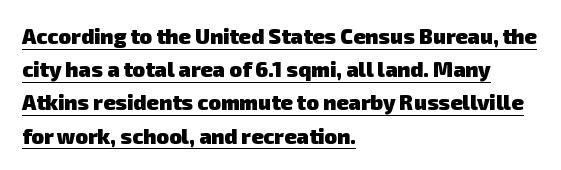
Q: Is the text bold? A: Yes.
Q: Is the text underlined? A: Yes.
Q: How is the paragraph aligned? A: Left-aligned.
Q: Is the spacing between letters normal or unusually wide? A: Normal.
Q: Is the spacing between lines tight, normal or loose? A: Normal.
